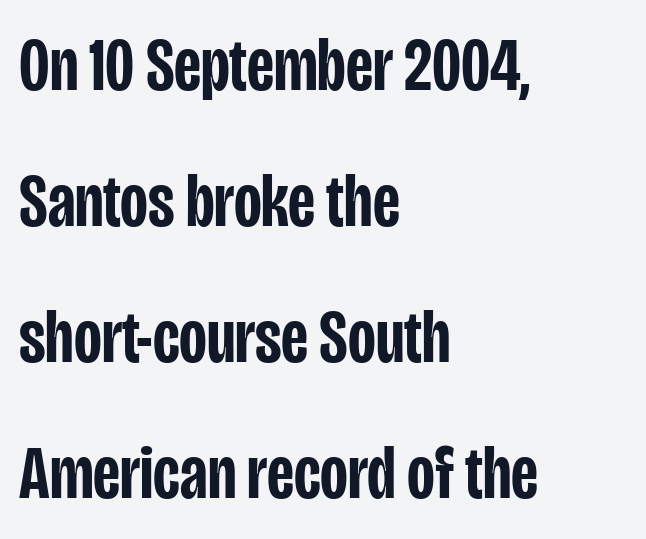
{"serif": "no", "italic": "no", "bold": "semi", "weight": "semibold", "width": "condensed", "stroke_contrast": "low", "x_height": "large", "monospaced": "no", "underline": "no", "align": "left", "line_spacing_ratio": 1.79, "letter_spacing": "normal", "letter_spacing_em": 0.0, "glyph_px": 76}
